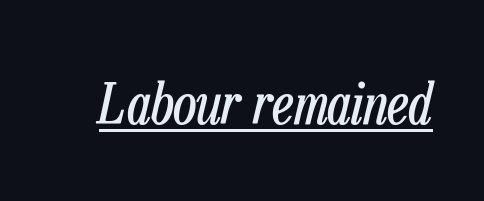
{"italic": "yes", "lean": "right", "slant_degrees": 13, "bold": "no", "weight": "regular", "width": "condensed", "stroke_contrast": "low", "x_height": "medium", "monospaced": "no", "underline": "yes", "letter_spacing": "normal", "letter_spacing_em": 0.0, "glyph_px": 57}
